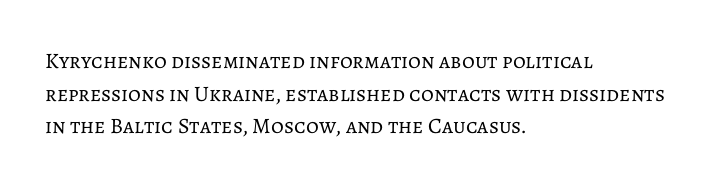
Q: Is the text bold? A: No.
Q: Is the text italic (slanted)? A: No, it is upright.
Q: Is the text underlined? A: No.
Q: How is the paragraph aligned? A: Left-aligned.
Q: Is the spacing between letters normal or unusually wide? A: Normal.
Q: Is the spacing between lines tight, normal or loose? A: Normal.
